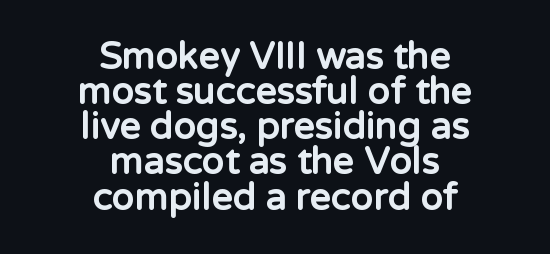
Q: Is the text bold? A: Yes.
Q: Is the text italic (slanted)? A: No, it is upright.
Q: Is the typeface a serif or a sans-serif typeface? A: Sans-serif.
Q: Is the text underlined? A: No.
Q: How is the paragraph aligned? A: Centered.
Q: Is the spacing between letters normal or unusually wide? A: Normal.
Q: Is the spacing between lines tight, normal or loose? A: Tight.
Q: Width (condensed, normal, or wide)? A: Normal.
Q: Stroke contrast? A: Low.
Q: x-height? A: Medium.
Q: Monospaced? A: No.
